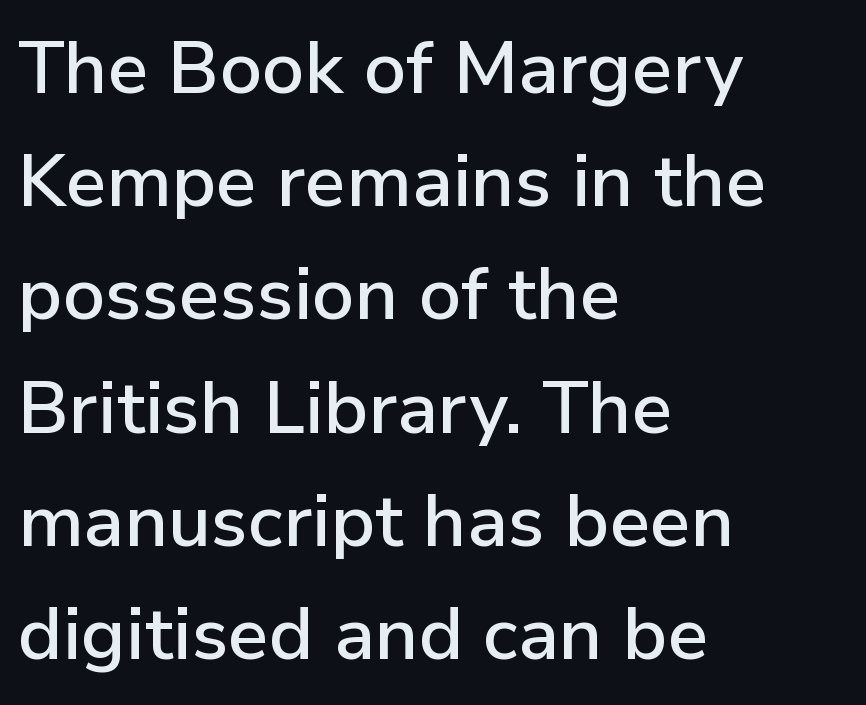
Q: Is the text italic (slanted)? A: No, it is upright.
Q: Is the typeface a serif or a sans-serif typeface? A: Sans-serif.
Q: Is the text underlined? A: No.
Q: How is the paragraph aligned? A: Left-aligned.
Q: Is the spacing between letters normal or unusually wide? A: Normal.
Q: Is the spacing between lines tight, normal or loose? A: Normal.
Q: Width (condensed, normal, or wide)? A: Normal.
Q: Stroke contrast? A: Low.
Q: x-height? A: Medium.
Q: Monospaced? A: No.
